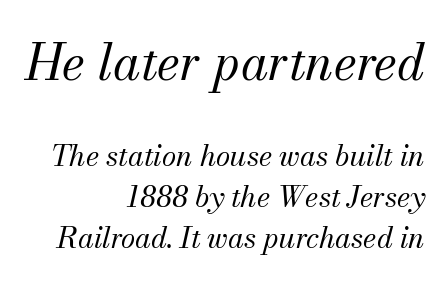
This rendering uses right alignment, leaving the left contour irregular. Honestly, the row spacing looks completely unremarkable. Has an underline been added? It has not. Tall strokes in this sample are angled rather than plumb. Size contrast runs from large at the top to small at the bottom. Think of a printed novel: that variable character pitch is what you see here.
